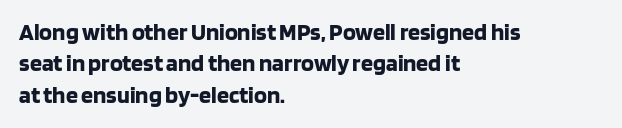
Caption: standard tracking, unaltered. In CSS terms this would be text-align: left. Unlike italic type, these characters show no tilt at all. A dark, heavy texture on the line: the type is bold.
